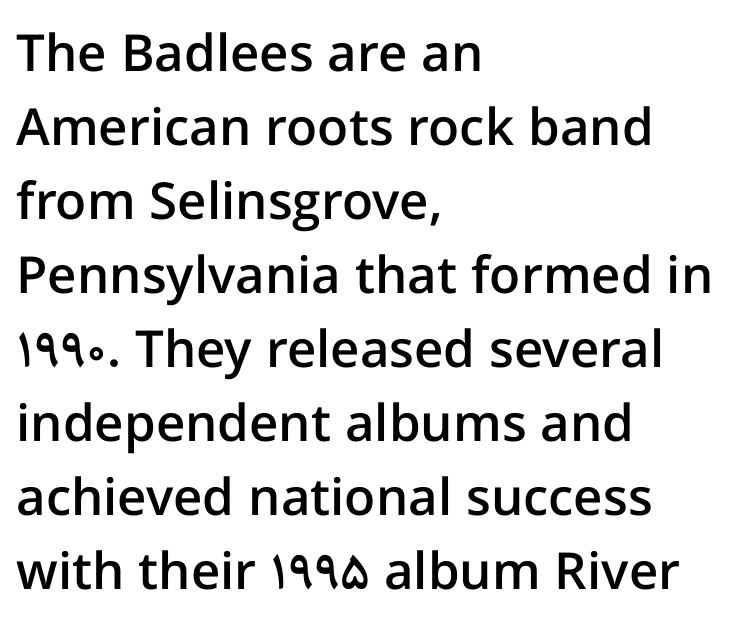
The image shows 51 px semibold sans-serif type, upright; set left-aligned, normal line spacing (1.45x), normal letter spacing, not underlined; low stroke contrast and a medium x-height.
